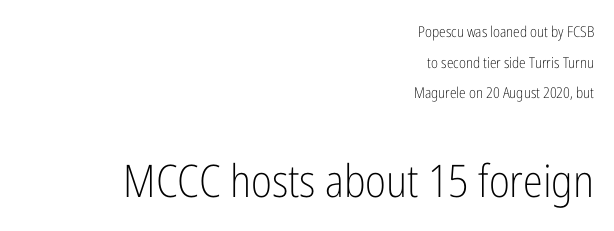
Q: Is the text bold? A: No.
Q: Is the text italic (slanted)? A: No, it is upright.
Q: Is the typeface a serif or a sans-serif typeface? A: Sans-serif.
Q: Is the text underlined? A: No.
Q: How is the paragraph aligned? A: Right-aligned.
Q: Is the spacing between letters normal or unusually wide? A: Normal.
Q: Is the spacing between lines tight, normal or loose? A: Loose.
Q: Which block of text is set in a larger size, the first (top) or the second (bottom)? A: The second (bottom) one.
Q: Width (condensed, normal, or wide)? A: Condensed.
Q: Stroke contrast? A: Low.
Q: x-height? A: Medium.
Q: Monospaced? A: No.
